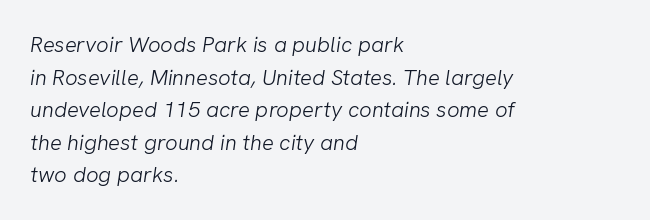
Q: Is the text bold? A: No.
Q: Is the text underlined? A: No.
Q: How is the paragraph aligned? A: Left-aligned.
Q: Is the spacing between letters normal or unusually wide? A: Normal.
Q: Is the spacing between lines tight, normal or loose? A: Normal.
